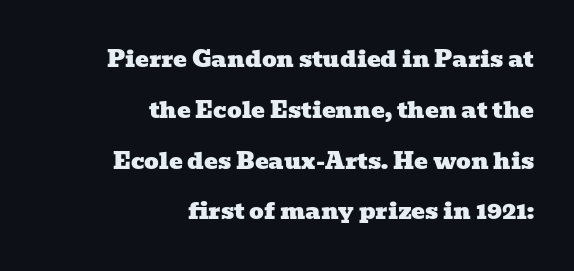
Honestly, there is no underline to notice here at all. Leftover space on each line is placed entirely before the opening word. The designer dialed line spacing up above the default. Does extra space separate the letters? No, they use regular spacing.
